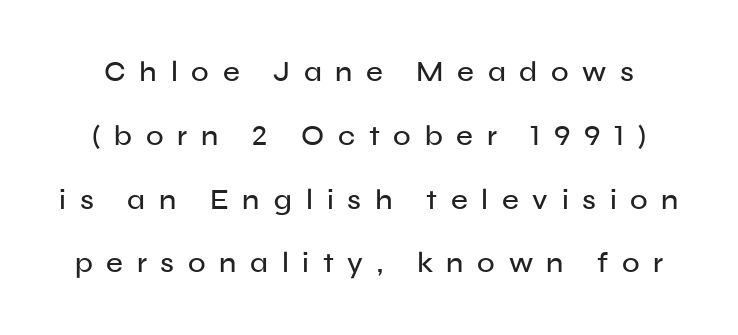
A typesetter would label this face a sans. Does the lettering tilt? It doesn't — this is upright. A clean baseline with only descenders dipping below it. The passage shown is typed in a proportional face where columns would drift.
